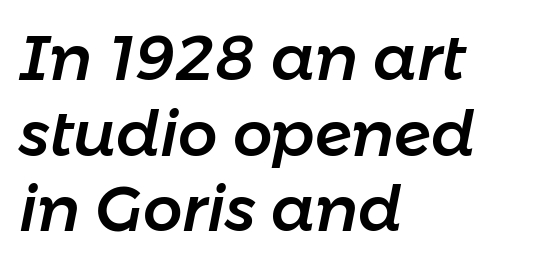
Spacing verdict: proportional, widths tailored to each character. Slant detected: the letters are inclined. Plain, unruled lines of type. Characters follow at the spacing the type designer built in. Layout note: lines flush left.
